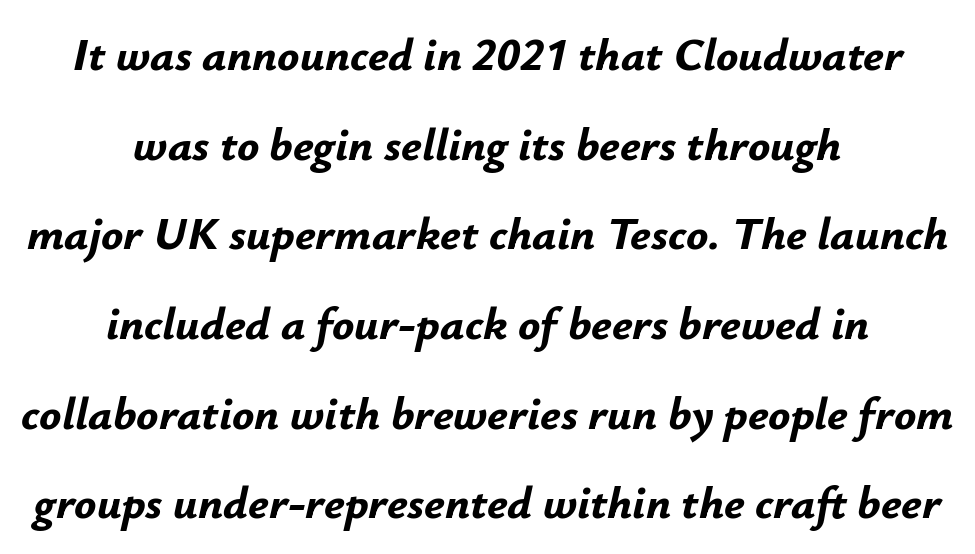
{"italic": "yes", "lean": "right", "slant_degrees": 12, "bold": "yes", "weight": "bold", "width": "normal", "stroke_contrast": "low", "x_height": "small", "monospaced": "no", "underline": "no", "align": "center", "line_spacing": "loose", "line_spacing_ratio": 1.95, "letter_spacing": "normal", "letter_spacing_em": 0.0, "glyph_px": 46}
